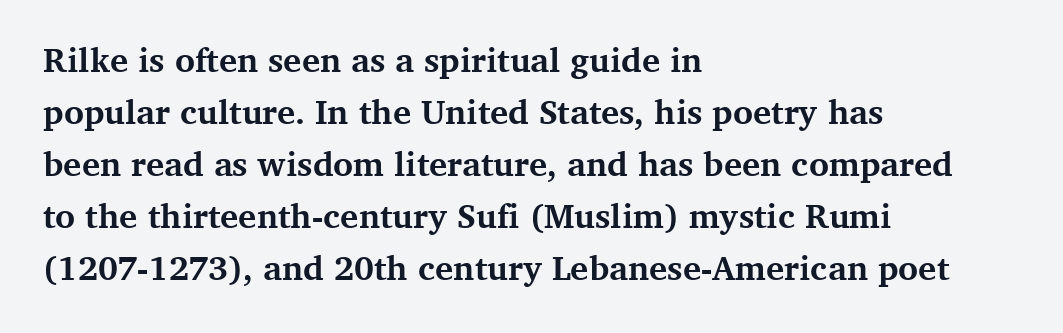
These lines were composed using upright roman letters. Compared with an ordinary text face, these strokes are far heavier — a full bold. Do the characters align in a grid? No, the font is proportional. The face used here is rendered with its standard letterfit.
